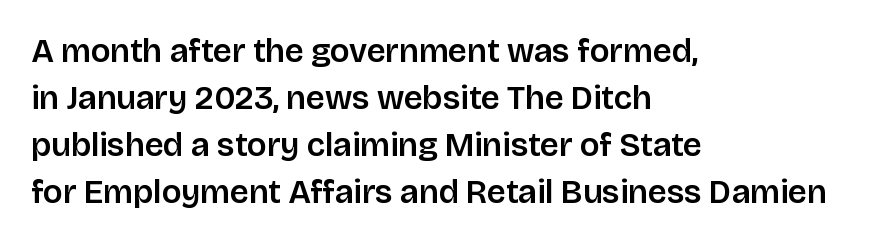
{"serif": "no", "italic": "no", "width": "normal", "stroke_contrast": "low", "x_height": "large", "monospaced": "no", "underline": "no", "align": "left", "line_spacing": "normal", "line_spacing_ratio": 1.42, "letter_spacing": "normal", "letter_spacing_em": 0.0, "glyph_px": 33}
